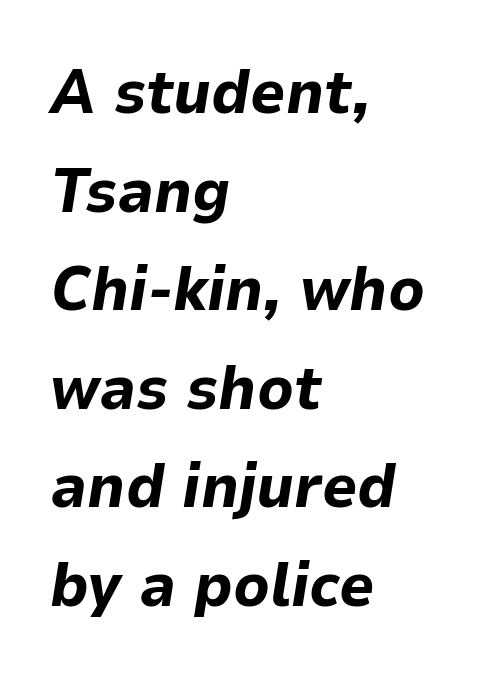
Q: Is the text bold? A: Yes.
Q: Is the text italic (slanted)? A: Yes, it leans right by about 9 degrees.
Q: Is the text underlined? A: No.
Q: How is the paragraph aligned? A: Left-aligned.
Q: Is the spacing between letters normal or unusually wide? A: Normal.
Q: Is the spacing between lines tight, normal or loose? A: Normal.
Q: Width (condensed, normal, or wide)? A: Normal.
Q: Stroke contrast? A: Low.
Q: x-height? A: Medium.
Q: Monospaced? A: No.
